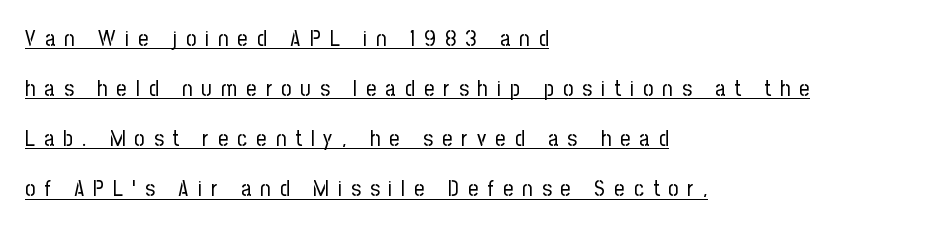
The image shows 22 px text type, upright; set left-aligned, loose line spacing (2.28x), unusually wide letter spacing (+0.42 em), underlined.
